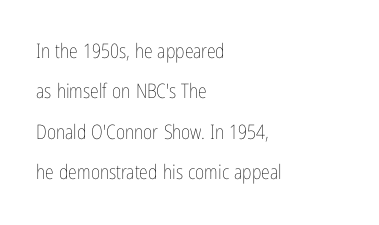
{"italic": "no", "bold": "no", "underline": "no", "align": "left", "line_spacing": "loose", "line_spacing_ratio": 2.02, "letter_spacing": "normal", "letter_spacing_em": 0.0, "glyph_px": 20}
